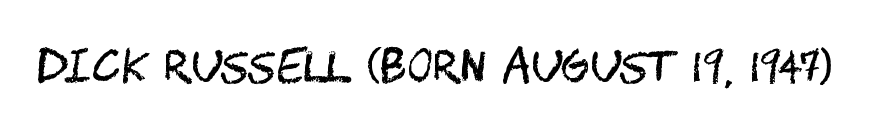
The image shows 44 px regular-weight, condensed sans-serif type, upright; set normal letter spacing, not underlined; medium stroke contrast and a large x-height.
